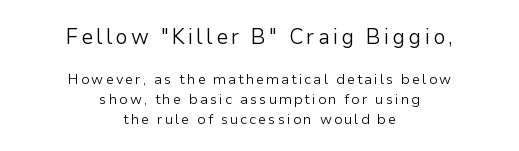
{"italic": "no", "bold": "no", "underline": "no", "align": "center", "line_spacing": "normal", "line_spacing_ratio": 1.43, "larger_block": "first", "size_ratio": 1.5, "glyph_px": 21}
